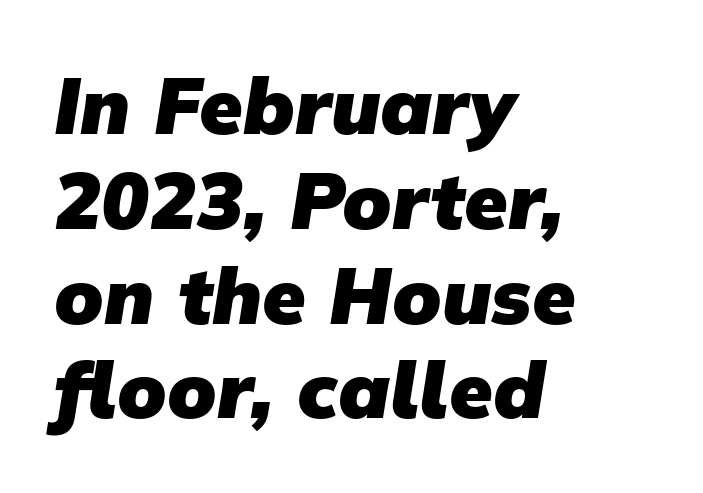
Q: Is the text bold? A: Yes.
Q: Is the typeface a serif or a sans-serif typeface? A: Sans-serif.
Q: Is the text underlined? A: No.
Q: How is the paragraph aligned? A: Left-aligned.
Q: Is the spacing between letters normal or unusually wide? A: Normal.
Q: Width (condensed, normal, or wide)? A: Normal.
Q: Stroke contrast? A: Low.
Q: x-height? A: Medium.
Q: Monospaced? A: No.
